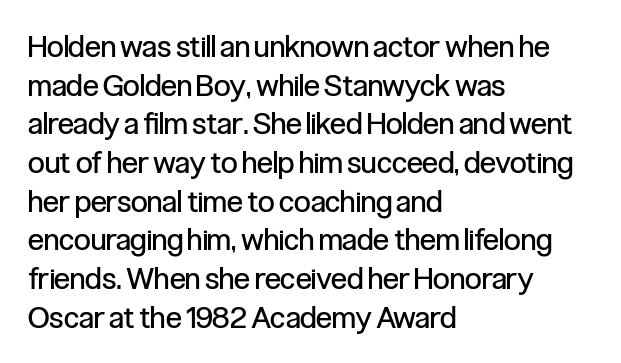
The image shows 30 px regular-weight, condensed sans-serif type, upright; set left-aligned, normal line spacing (1.29x), normal letter spacing, not underlined; low stroke contrast and a medium x-height.
